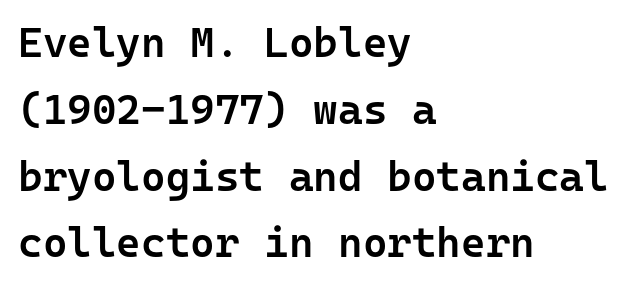
The image shows 42 px semibold sans-serif type, upright, monospaced; set left-aligned, normal line spacing (1.59x), normal letter spacing, not underlined; low stroke contrast and a medium x-height.
